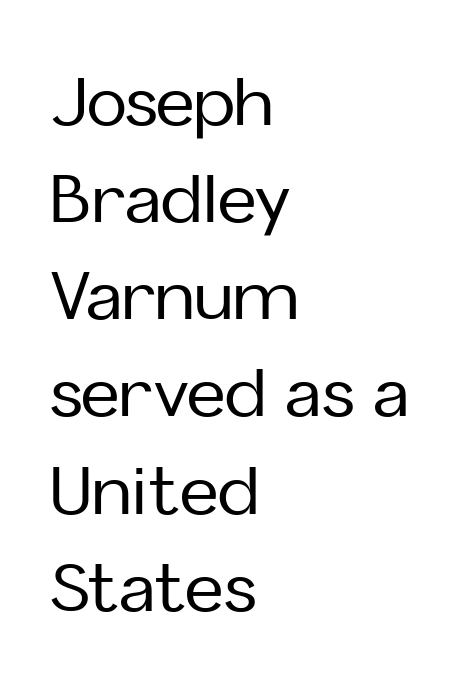
Italic? Not at all — the glyphs are vertical. The gaps between neighbouring characters are ordinary and unremarkable. A student would call this left alignment; a typographer would say flush left, rag right. Spacing verdict: proportional, widths tailored to each character. Descenders hang freely into open space. The passage shown is typeset with a sans-serif family.
